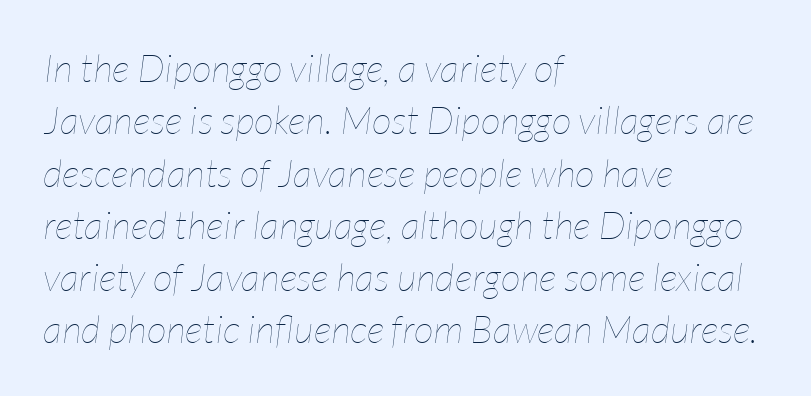
{"italic": "yes", "lean": "right", "slant_degrees": 7, "bold": "no", "weight": "thin", "width": "condensed", "stroke_contrast": "low", "x_height": "medium", "monospaced": "no", "underline": "no", "align": "left", "line_spacing": "normal", "line_spacing_ratio": 1.34, "letter_spacing": "normal", "letter_spacing_em": 0.0, "glyph_px": 39}
